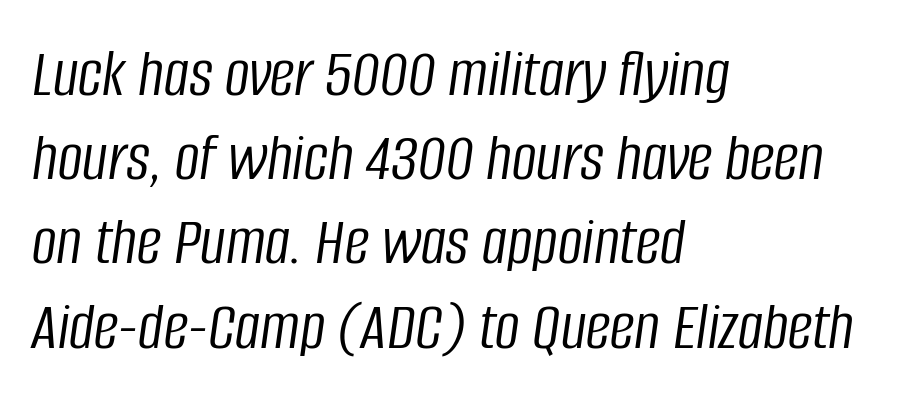
The weight would be labelled regular, book, light, or lighter still. Line beginnings align vertically; line endings do not. Would a proofreader flag this as italicized? Yes. Character widths vary here, with narrow letters taking less room than wide ones. How are the letters spaced? Ordinarily, with no added tracking.
